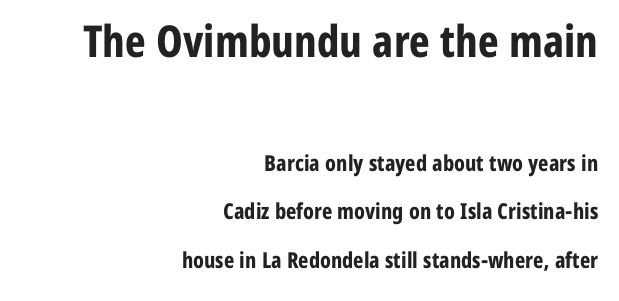
Line spacing here is loose. The type is set solid horizontally, with unmodified tracking. What weight is shown? A full bold with thick strokes. Block one is the big one; block two sits smaller underneath.
